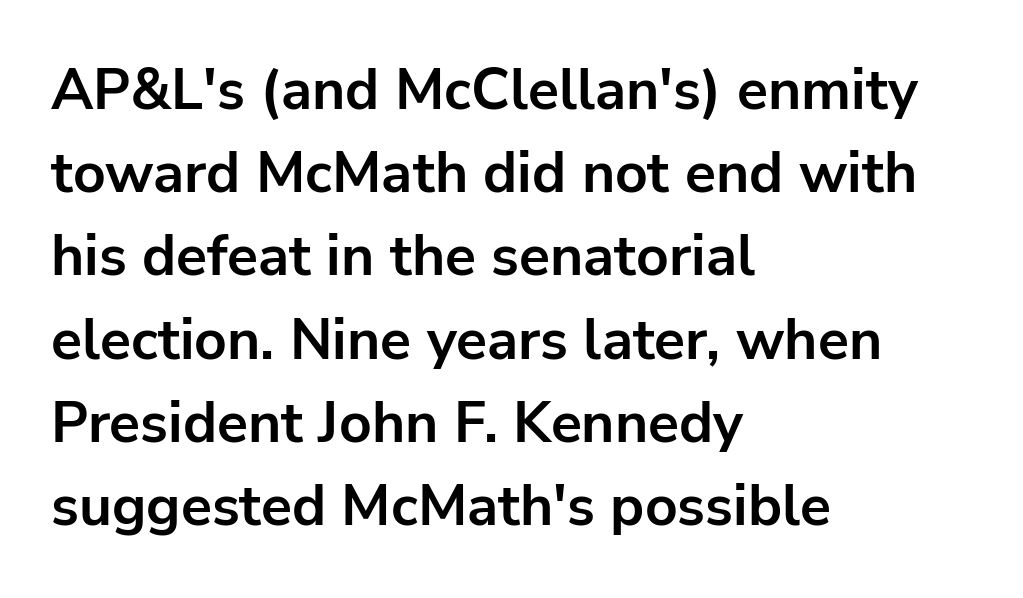
The paragraph shown leans on its left margin. Check under the words: just untouched page. In terms of letterform style, serifs are entirely absent. The passage shown is emphatically bold. Designer's note — italics off, roman on. The gaps between neighbouring characters are ordinary and unremarkable.
